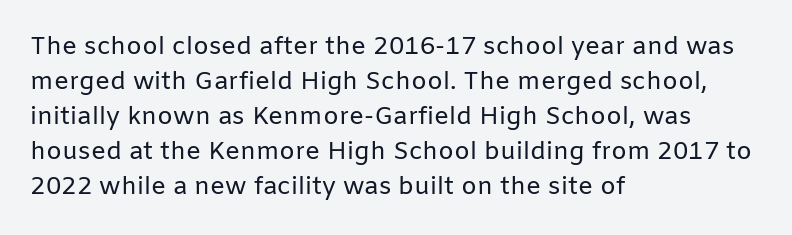
Nobody drew a line under any word here. The passage is arranged the way most books set body copy — flush left. Is the stroke heavy? The answer is a plain regular-or-lighter. Nobody touched the tracking dial on this one. A roman cut, with each character standing at attention. The space between consecutive lines is moderate.
